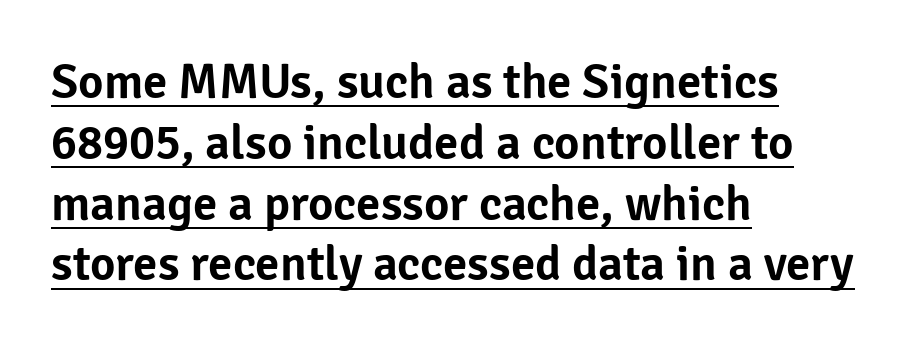
{"serif": "no", "italic": "no", "width": "normal", "stroke_contrast": "low", "x_height": "medium", "monospaced": "no", "underline": "yes", "align": "left", "line_spacing_ratio": 1.24, "letter_spacing": "normal", "letter_spacing_em": 0.0, "glyph_px": 49}
